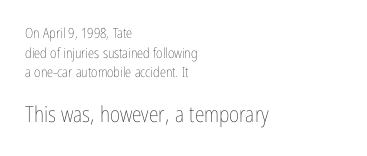
The image shows 22 px text type, upright; set left-aligned, normal line spacing (1.41x), normal letter spacing, not underlined; the second (bottom) block is 1.57x larger.
